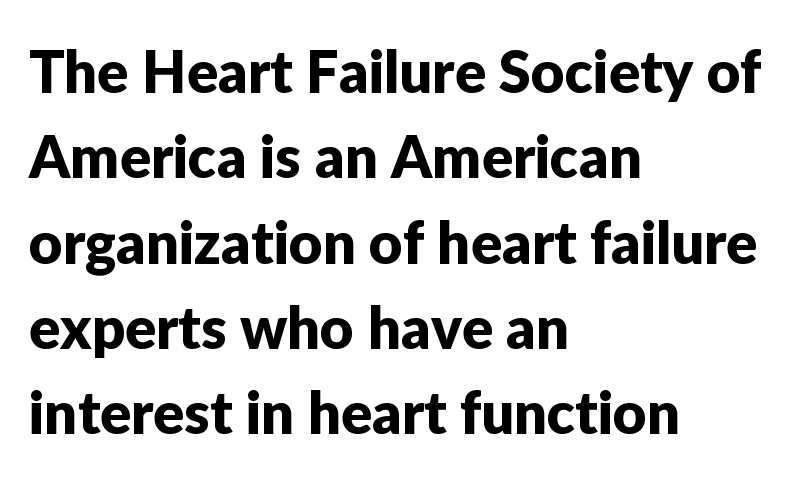
Q: Is the text italic (slanted)? A: No, it is upright.
Q: Is the typeface a serif or a sans-serif typeface? A: Sans-serif.
Q: Is the text underlined? A: No.
Q: How is the paragraph aligned? A: Left-aligned.
Q: Is the spacing between letters normal or unusually wide? A: Normal.
Q: Is the spacing between lines tight, normal or loose? A: Normal.
Q: Width (condensed, normal, or wide)? A: Normal.
Q: Stroke contrast? A: Low.
Q: x-height? A: Medium.
Q: Monospaced? A: No.
